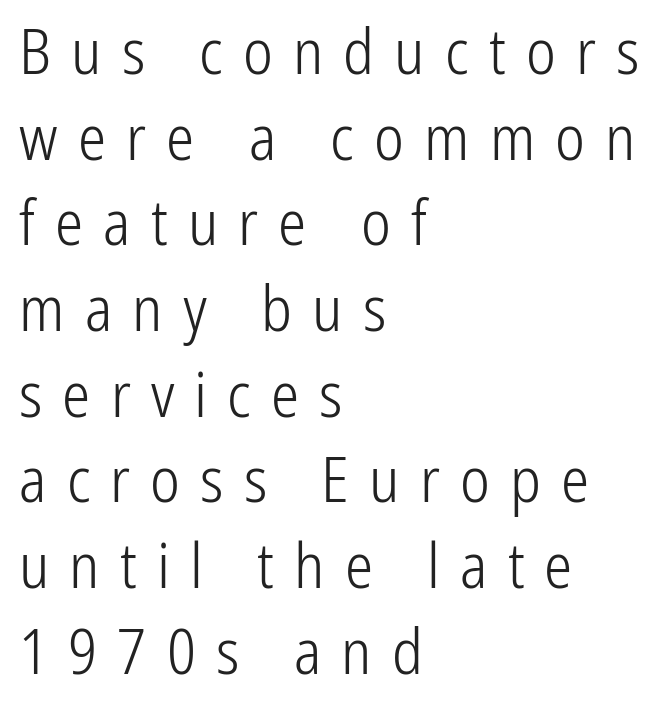
{"serif": "no", "italic": "no", "bold": "no", "weight": "light", "width": "condensed", "stroke_contrast": "low", "x_height": "medium", "monospaced": "no", "underline": "no", "align": "left", "line_spacing": "normal", "line_spacing_ratio": 1.36, "letter_spacing": "wide", "letter_spacing_em": 0.32, "glyph_px": 63}
